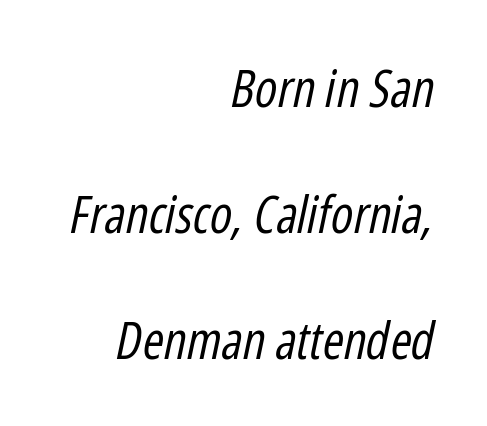
{"italic": "yes", "lean": "right", "slant_degrees": 12, "bold": "no", "weight": "regular", "width": "condensed", "stroke_contrast": "low", "x_height": "medium", "monospaced": "no", "underline": "no", "align": "right", "line_spacing": "loose", "line_spacing_ratio": 2.47, "letter_spacing": "normal", "letter_spacing_em": 0.0, "glyph_px": 51}
